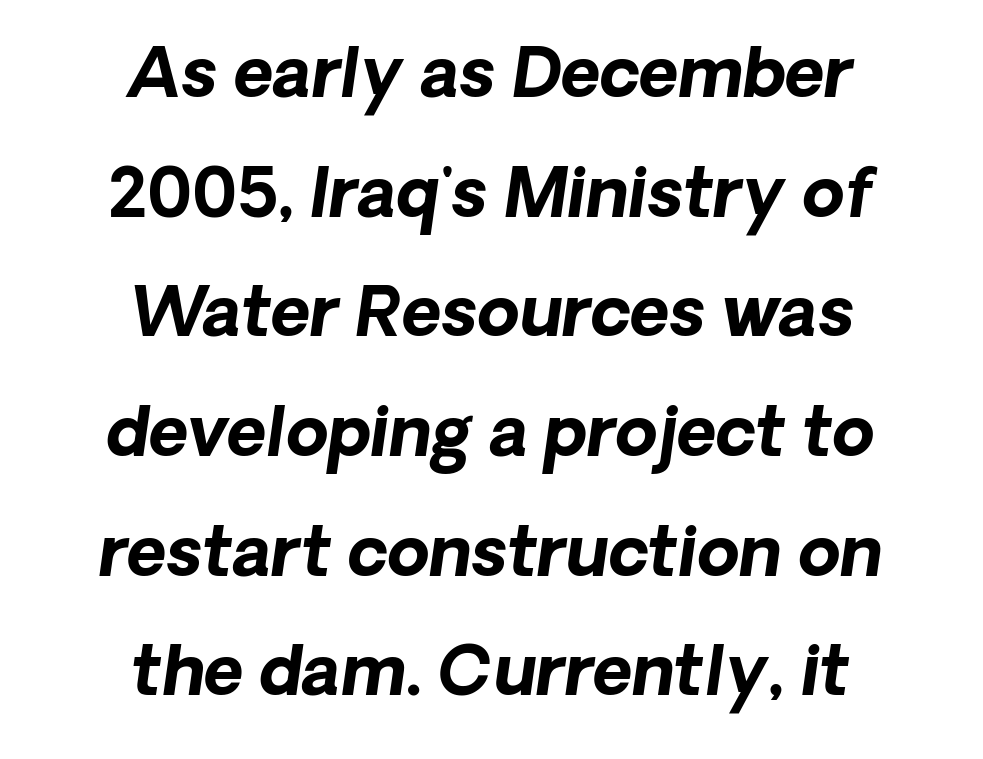
The image shows 68 px bold sans-serif type; set centered, line spacing 1.76x, normal letter spacing, not underlined; low stroke contrast and a medium x-height.
